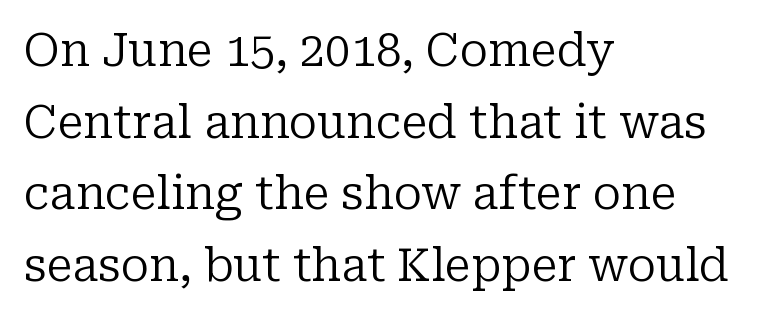
Does the type have serifs? Yes, each stem ends in a small foot. The zone under the glyphs is completely vacant. The typeface has the unassuming heft of standard copy or less. Spacing verdict: proportional, widths tailored to each character. Quick note: interline space is typical.
